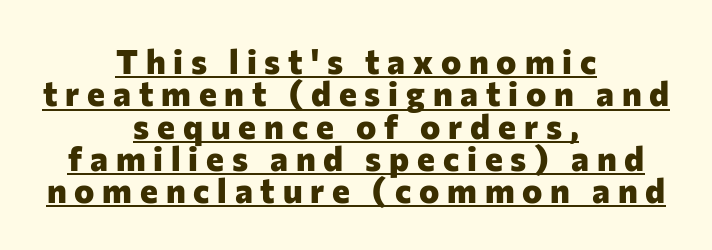
In terms of posture, this sample is upright. A dark, heavy texture on the line: the type is bold. To sum up the face: it is a sans, with no serifs. Is this a fixed-width face? No — the glyphs have proportional, varying widths.
